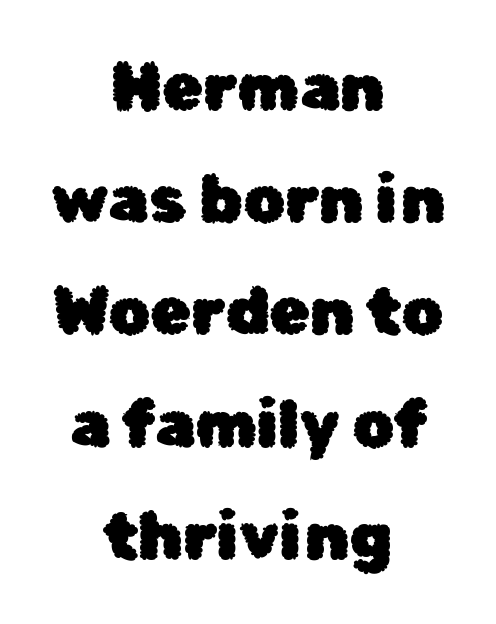
Q: Is the text italic (slanted)? A: No, it is upright.
Q: Is the typeface a serif or a sans-serif typeface? A: Sans-serif.
Q: Is the text underlined? A: No.
Q: How is the paragraph aligned? A: Centered.
Q: Is the spacing between letters normal or unusually wide? A: Normal.
Q: Is the spacing between lines tight, normal or loose? A: Normal.
Q: Width (condensed, normal, or wide)? A: Normal.
Q: Stroke contrast? A: Low.
Q: x-height? A: Medium.
Q: Monospaced? A: No.
